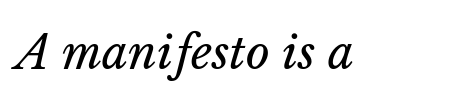
Unmarked baselines from the first word to the last. Think of a printed novel: that variable character pitch is what you see here. The letterforms sit at book weight or below. There is no visible air inserted between adjacent glyphs. The letters are slanted; this is an italic face.
